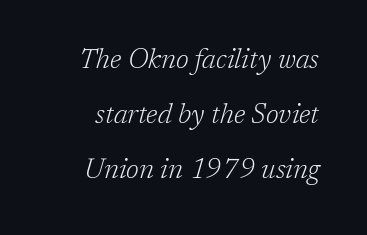
{"italic": "yes", "lean": "right", "slant_degrees": 17, "bold": "no", "underline": "no", "line_spacing": "loose", "line_spacing_ratio": 2.04, "letter_spacing": "normal", "letter_spacing_em": 0.0, "glyph_px": 27}
